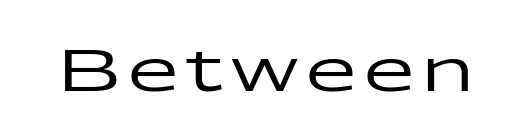
The image shows 58 px wide sans-serif type, upright; set not underlined; low stroke contrast and a medium x-height.
